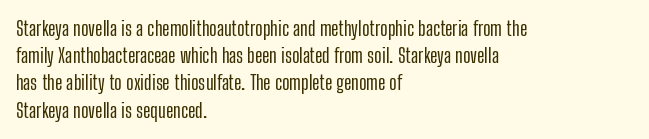
Teacher's note: observe the even left margin — that is flush-left alignment. Letter spacing: default. Every stem runs plumb, perpendicular to the baseline. The baseline area is clear. One glance says typical: line gaps are just what's usual.
